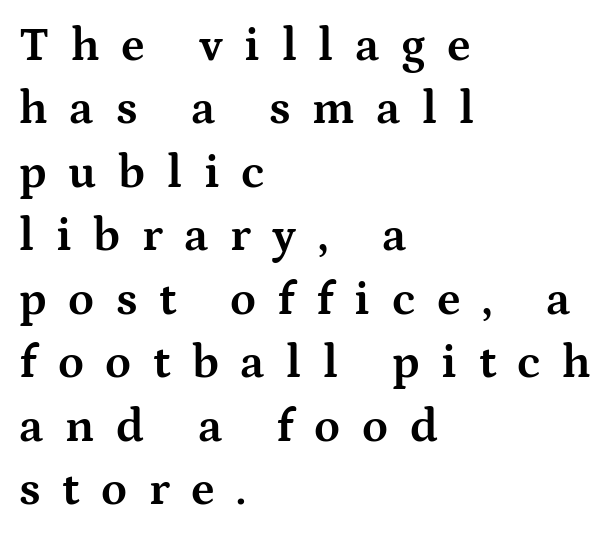
{"serif": "yes", "italic": "no", "bold": "yes", "weight": "bold", "width": "wide", "stroke_contrast": "medium", "x_height": "medium", "monospaced": "no", "underline": "no", "align": "left", "line_spacing": "normal", "line_spacing_ratio": 1.35, "letter_spacing": "wide", "letter_spacing_em": 0.46, "glyph_px": 47}
